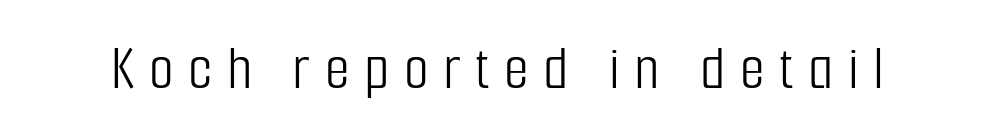
The image shows 64 px light, condensed sans-serif type, upright; set unusually wide letter spacing (+0.23 em), not underlined; low stroke contrast and a medium x-height.
